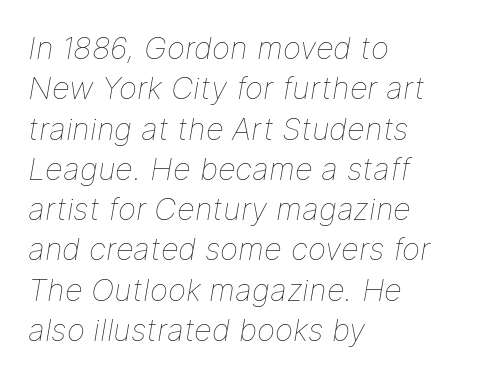
{"italic": "yes", "lean": "right", "slant_degrees": 9, "bold": "no", "weight": "thin", "width": "normal", "stroke_contrast": "low", "x_height": "medium", "monospaced": "no", "underline": "no", "align": "left", "line_spacing": "normal", "line_spacing_ratio": 1.3, "letter_spacing": "normal", "letter_spacing_em": 0.0, "glyph_px": 31}
